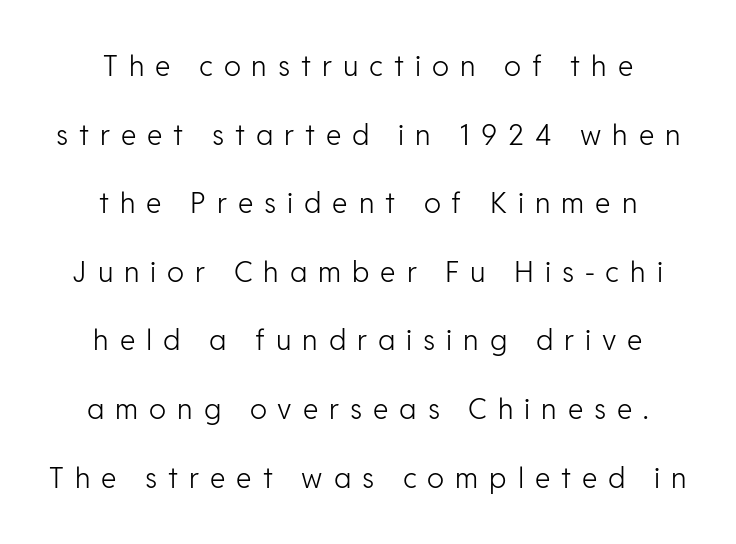
{"serif": "no", "italic": "no", "bold": "no", "weight": "light", "width": "normal", "stroke_contrast": "low", "x_height": "medium", "monospaced": "no", "underline": "no", "align": "center", "line_spacing": "loose", "line_spacing_ratio": 2.45, "letter_spacing": "wide", "letter_spacing_em": 0.39, "glyph_px": 28}
